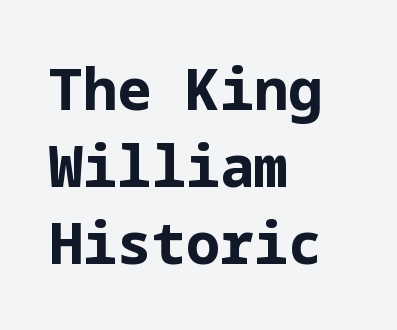
{"serif": "no", "italic": "no", "bold": "yes", "weight": "bold", "width": "normal", "stroke_contrast": "low", "x_height": "medium", "underline": "no", "align": "left", "line_spacing": "normal", "line_spacing_ratio": 1.35, "letter_spacing": "normal", "letter_spacing_em": 0.0, "glyph_px": 57}
